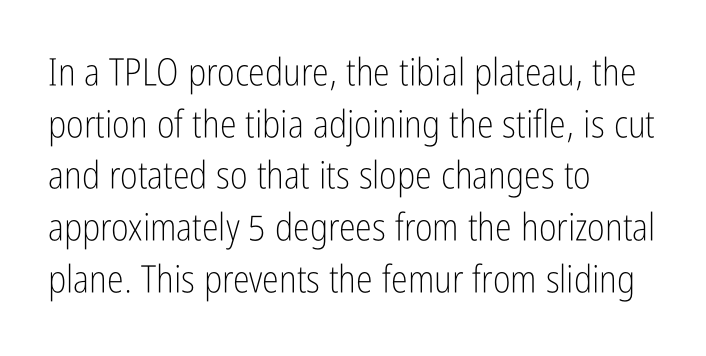
{"serif": "no", "italic": "no", "bold": "no", "weight": "light", "width": "condensed", "stroke_contrast": "low", "x_height": "medium", "monospaced": "no", "underline": "no", "align": "left", "line_spacing": "normal", "line_spacing_ratio": 1.36, "letter_spacing": "normal", "letter_spacing_em": 0.0, "glyph_px": 38}
